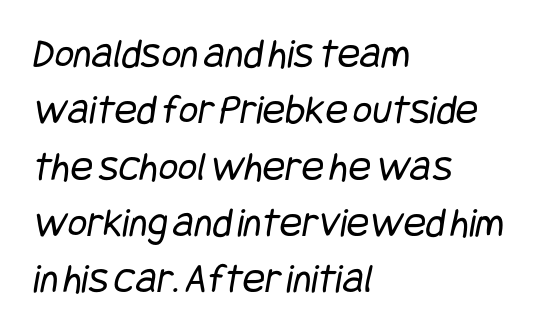
{"serif": "no", "bold": "no", "weight": "regular", "width": "condensed", "stroke_contrast": "low", "x_height": "large", "underline": "no", "align": "left", "line_spacing": "normal", "line_spacing_ratio": 1.34, "letter_spacing": "normal", "letter_spacing_em": 0.0, "glyph_px": 42}
